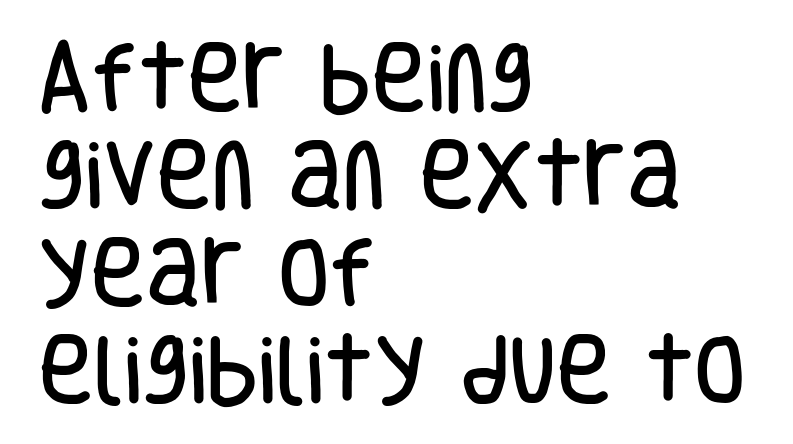
{"serif": "no", "italic": "no", "width": "condensed", "stroke_contrast": "low", "x_height": "large", "monospaced": "no", "underline": "no", "align": "left", "line_spacing": "normal", "line_spacing_ratio": 1.3, "letter_spacing": "normal", "letter_spacing_em": 0.0, "glyph_px": 75}
